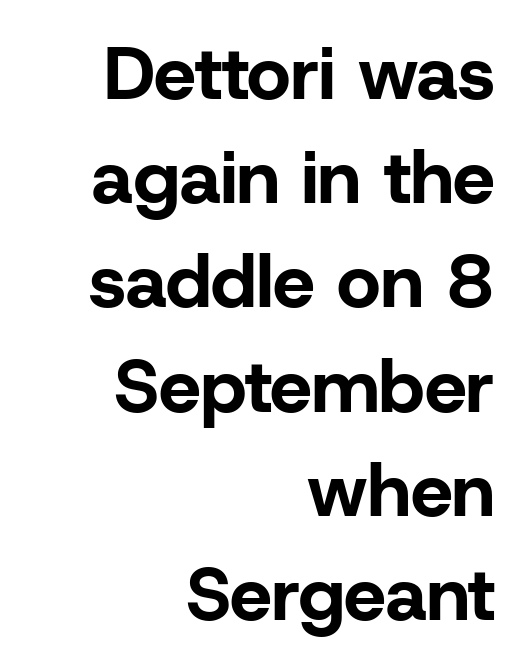
{"serif": "no", "italic": "no", "bold": "yes", "weight": "bold", "width": "normal", "stroke_contrast": "low", "x_height": "medium", "monospaced": "no", "underline": "no", "align": "right", "line_spacing": "normal", "line_spacing_ratio": 1.39, "letter_spacing": "normal", "letter_spacing_em": 0.0, "glyph_px": 75}
